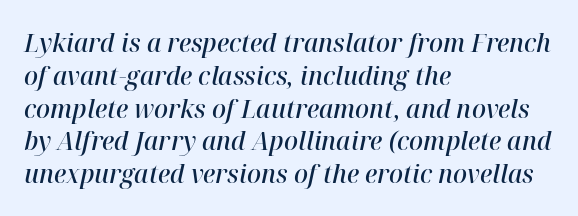
Q: Is the text bold? A: Semi-bold.
Q: Is the text italic (slanted)? A: Yes, it leans right by about 12 degrees.
Q: Is the text underlined? A: No.
Q: How is the paragraph aligned? A: Left-aligned.
Q: Is the spacing between letters normal or unusually wide? A: Normal.
Q: Is the spacing between lines tight, normal or loose? A: Normal.
